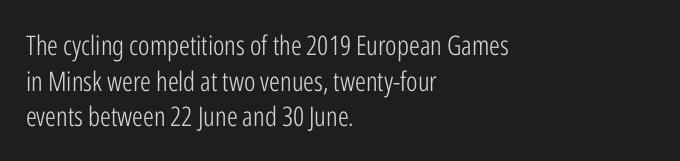
Notice how descenders clear the ascenders below comfortably — that's standard leading. Rule under the text: the space is simply empty. This rendering uses left alignment, leaving the right contour irregular. The type sits square on the baseline with zero lean. The font sits on the lighter half of the weight spectrum, regular included. The gaps between neighbouring characters are ordinary and unremarkable.
